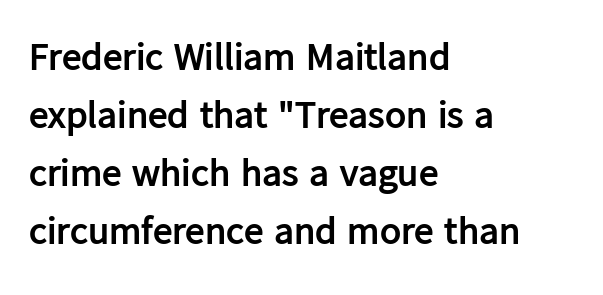
Q: Is the text bold? A: Yes.
Q: Is the text italic (slanted)? A: No, it is upright.
Q: Is the typeface a serif or a sans-serif typeface? A: Sans-serif.
Q: Is the text underlined? A: No.
Q: How is the paragraph aligned? A: Left-aligned.
Q: Is the spacing between letters normal or unusually wide? A: Normal.
Q: Is the spacing between lines tight, normal or loose? A: Normal.
Q: Width (condensed, normal, or wide)? A: Normal.
Q: Stroke contrast? A: Low.
Q: x-height? A: Medium.
Q: Monospaced? A: No.
